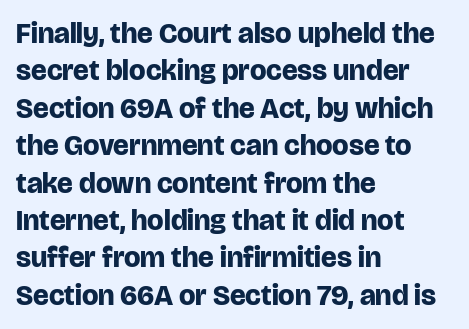
The image shows 29 px bold sans-serif type, upright; set left-aligned, normal line spacing (1.29x), normal letter spacing, not underlined; low stroke contrast and a large x-height.
